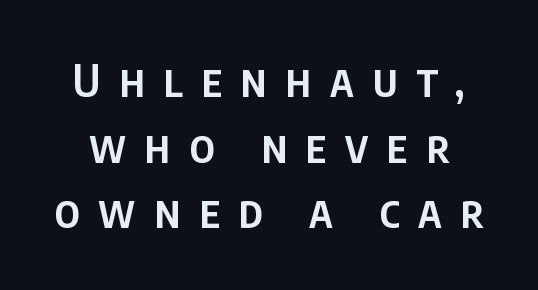
Q: Is the text bold? A: Semi-bold.
Q: Is the text italic (slanted)? A: No, it is upright.
Q: Is the typeface a serif or a sans-serif typeface? A: Sans-serif.
Q: Is the text underlined? A: No.
Q: Is the spacing between letters normal or unusually wide? A: Unusually wide.
Q: Is the spacing between lines tight, normal or loose? A: Normal.
Q: Width (condensed, normal, or wide)? A: Condensed.
Q: Stroke contrast? A: Low.
Q: x-height? A: Large.
Q: Monospaced? A: No.
